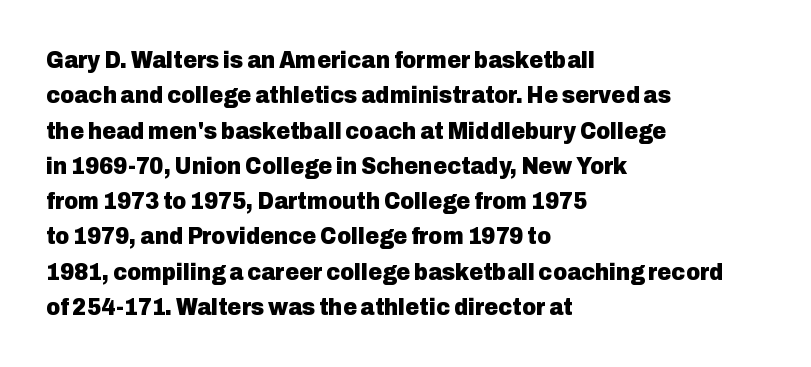
The baseline area is clear. Rendered with straight, roman letterforms. The face used here has the dense, thick strokes of a bold. One-word summary of the alignment: left.
